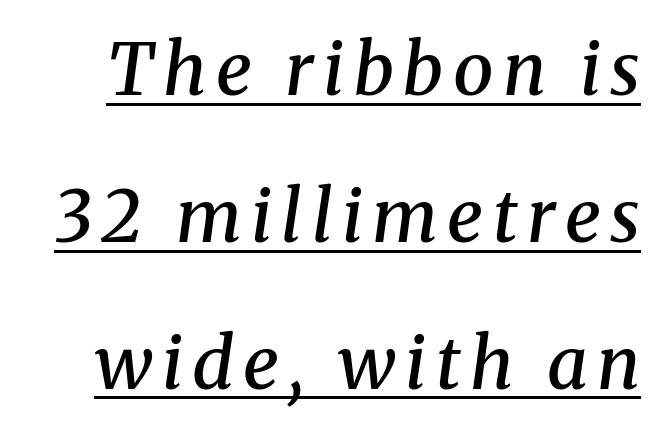
{"serif": "yes", "italic": "yes", "lean": "right", "slant_degrees": 8, "bold": "semi", "weight": "semibold", "width": "normal", "stroke_contrast": "medium", "x_height": "medium", "monospaced": "no", "underline": "yes", "line_spacing": "loose", "line_spacing_ratio": 2.04, "glyph_px": 72}
